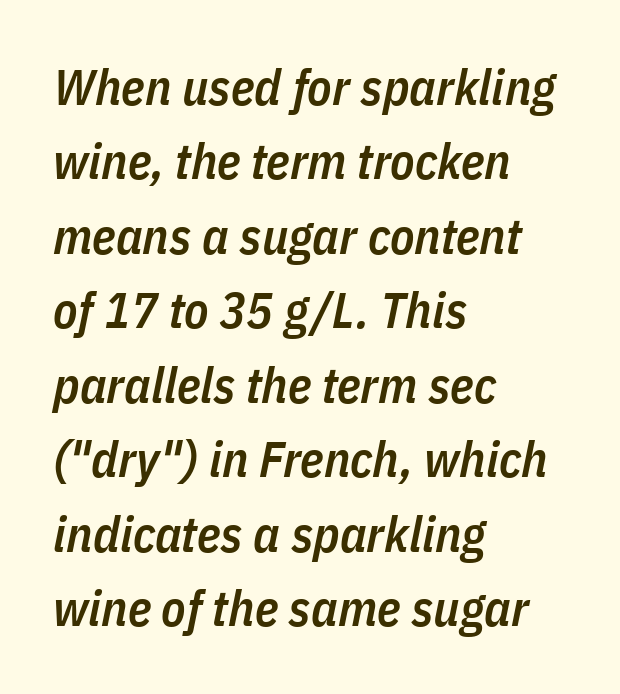
Q: Is the text bold? A: Semi-bold.
Q: Is the text italic (slanted)? A: Yes, it leans right by about 11 degrees.
Q: Is the text underlined? A: No.
Q: How is the paragraph aligned? A: Left-aligned.
Q: Is the spacing between letters normal or unusually wide? A: Normal.
Q: Is the spacing between lines tight, normal or loose? A: Normal.
Q: Width (condensed, normal, or wide)? A: Condensed.
Q: Stroke contrast? A: Low.
Q: x-height? A: Medium.
Q: Monospaced? A: No.
